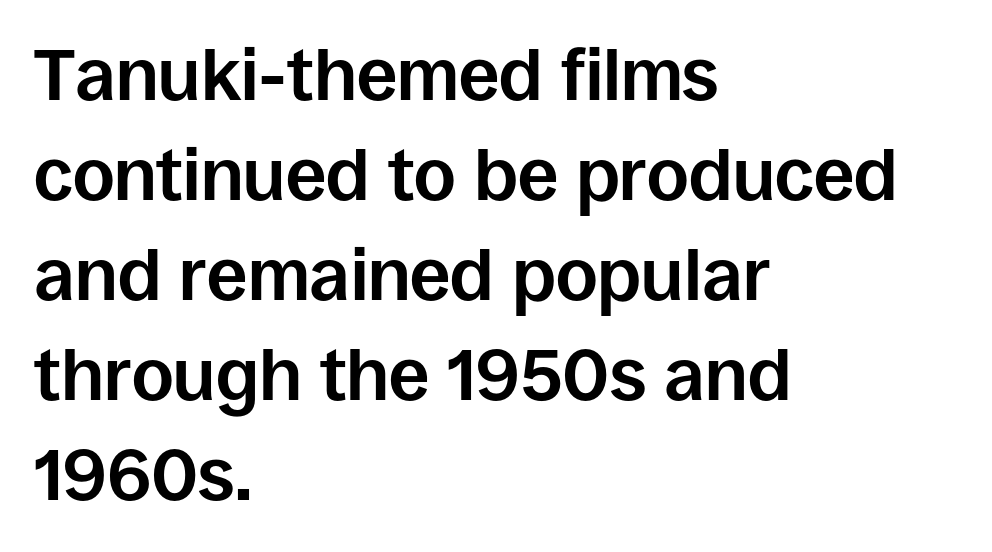
Q: Is the text bold? A: Yes.
Q: Is the text italic (slanted)? A: No, it is upright.
Q: Is the typeface a serif or a sans-serif typeface? A: Sans-serif.
Q: Is the text underlined? A: No.
Q: How is the paragraph aligned? A: Left-aligned.
Q: Is the spacing between letters normal or unusually wide? A: Normal.
Q: Is the spacing between lines tight, normal or loose? A: Normal.
Q: Width (condensed, normal, or wide)? A: Normal.
Q: Stroke contrast? A: Low.
Q: x-height? A: Large.
Q: Monospaced? A: No.
